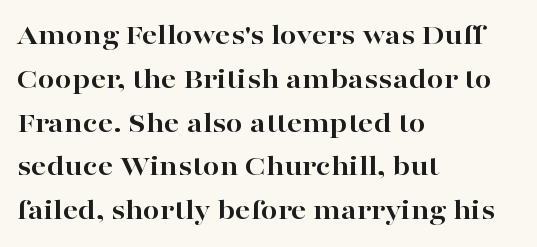
Q: Is the text bold? A: Yes.
Q: Is the text italic (slanted)? A: No, it is upright.
Q: Is the typeface a serif or a sans-serif typeface? A: Serif.
Q: Is the text underlined? A: No.
Q: How is the paragraph aligned? A: Left-aligned.
Q: Is the spacing between letters normal or unusually wide? A: Normal.
Q: Is the spacing between lines tight, normal or loose? A: Normal.
Q: Width (condensed, normal, or wide)? A: Wide.
Q: Stroke contrast? A: High.
Q: x-height? A: Medium.
Q: Monospaced? A: No.
